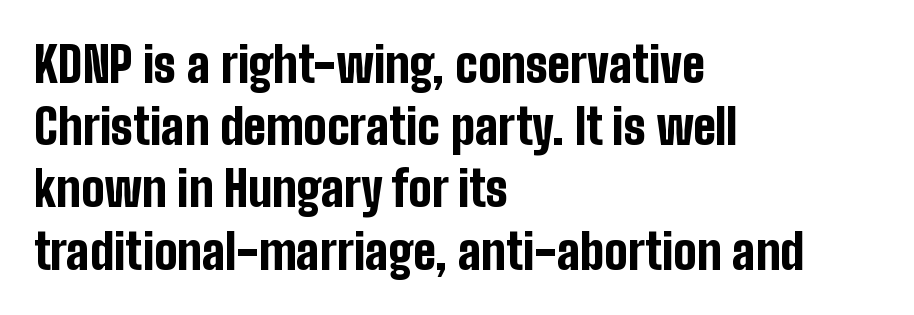
A clean baseline with only descenders dipping below it. Is the letter spacing exaggerated? No — it looks like the ordinary default. Weight check: bold — yes, fully. Visually the block forms a straight wall on the left and a jagged coastline on the right.
